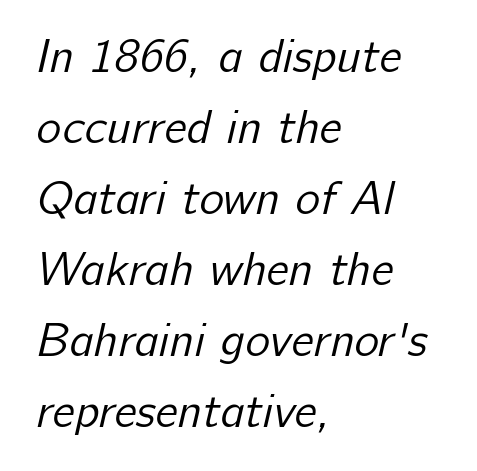
The image shows 47 px regular-weight sans-serif type; set left-aligned, normal line spacing (1.51x), normal letter spacing, not underlined; low stroke contrast and a medium x-height.
